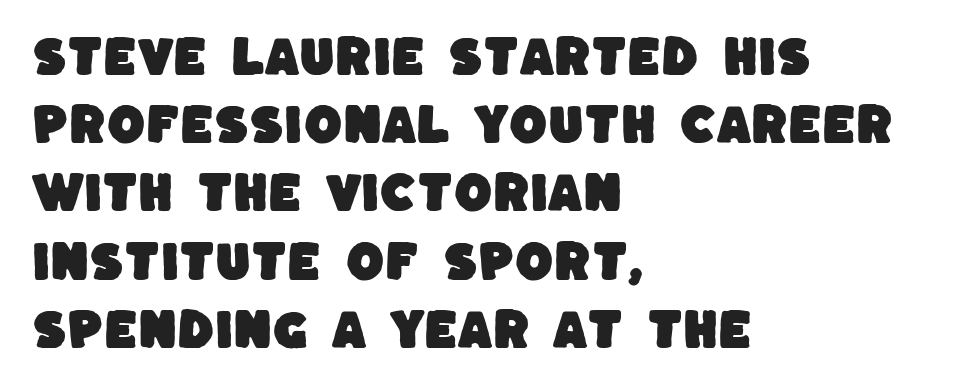
The words here are not underlined. The horizontal fit of the characters is conventional and even. Is this a fixed-width face? No — the glyphs have proportional, varying widths. Nothing sits at the stroke ends, so this counts as sans-serif. If you measured baseline to baseline, you'd find a middling distance.
